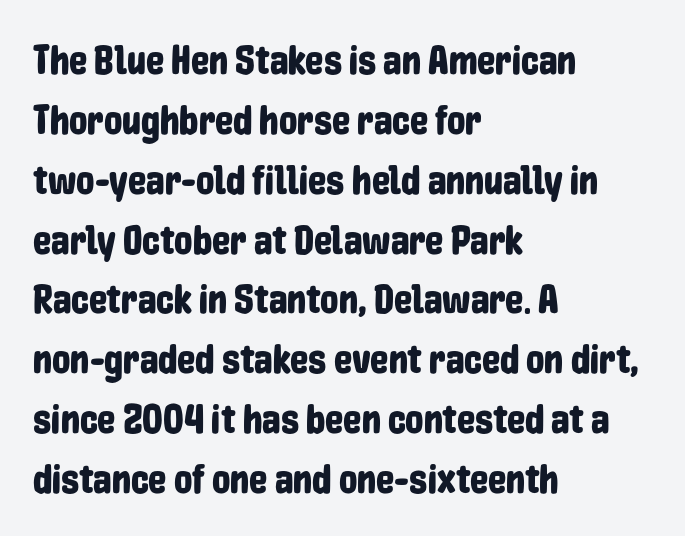
The image shows 41 px condensed sans-serif type, upright; set left-aligned, normal line spacing (1.46x), normal letter spacing, not underlined; low stroke contrast and a medium x-height.
